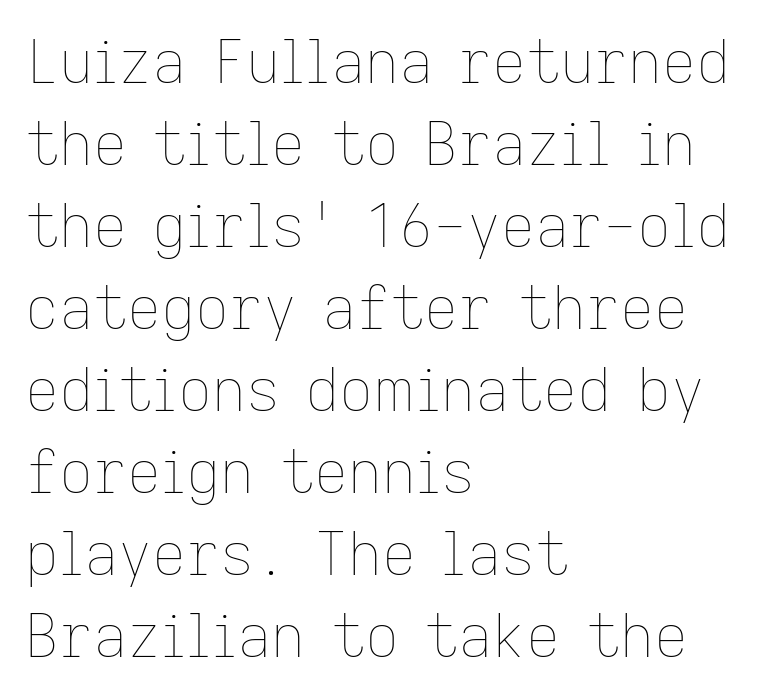
This sample is left-justified, so line endings fall wherever the words run out. The glyphs are unaccompanied by any horizontal stroke below them. Think of a printed novel: that variable character pitch is what you see here. Italic? Not at all — the glyphs are vertical. Compared with a typical body face, this is equally light or lighter still.
